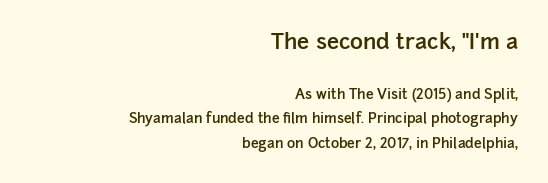
Q: Is the text bold? A: Semi-bold.
Q: Is the text italic (slanted)? A: No, it is upright.
Q: Is the text underlined? A: No.
Q: How is the paragraph aligned? A: Right-aligned.
Q: Is the spacing between letters normal or unusually wide? A: Normal.
Q: Which block of text is set in a larger size, the first (top) or the second (bottom)? A: The first (top) one.
